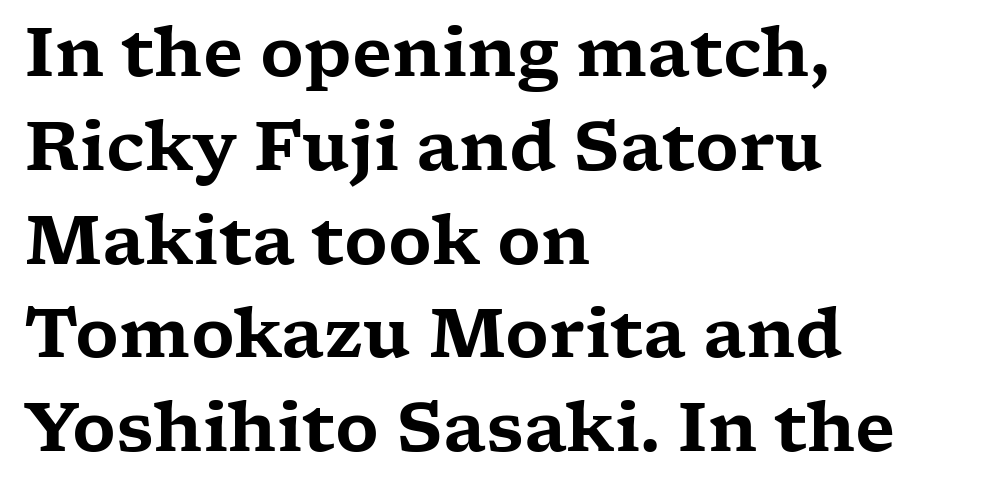
Q: Is the text italic (slanted)? A: No, it is upright.
Q: Is the typeface a serif or a sans-serif typeface? A: Serif.
Q: Is the text underlined? A: No.
Q: How is the paragraph aligned? A: Left-aligned.
Q: Is the spacing between letters normal or unusually wide? A: Normal.
Q: Is the spacing between lines tight, normal or loose? A: Normal.
Q: Width (condensed, normal, or wide)? A: Wide.
Q: Stroke contrast? A: Low.
Q: x-height? A: Medium.
Q: Monospaced? A: No.
